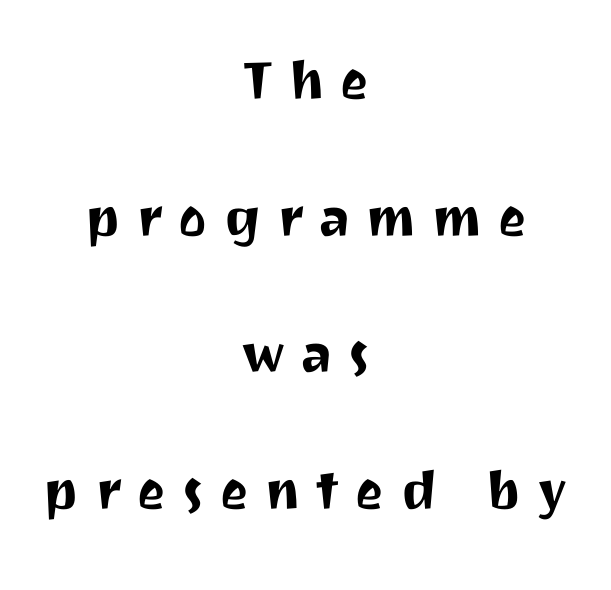
{"serif": "no", "italic": "no", "width": "normal", "stroke_contrast": "medium", "x_height": "medium", "monospaced": "no", "underline": "no", "align": "center", "line_spacing": "loose", "line_spacing_ratio": 2.04, "letter_spacing": "wide", "letter_spacing_em": 0.24, "glyph_px": 67}
